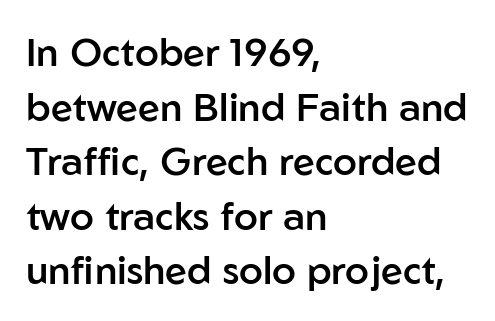
{"serif": "no", "italic": "no", "bold": "semi", "weight": "semibold", "width": "normal", "stroke_contrast": "low", "x_height": "medium", "monospaced": "no", "underline": "no", "align": "left", "line_spacing": "normal", "line_spacing_ratio": 1.4, "letter_spacing": "normal", "letter_spacing_em": 0.0, "glyph_px": 39}
